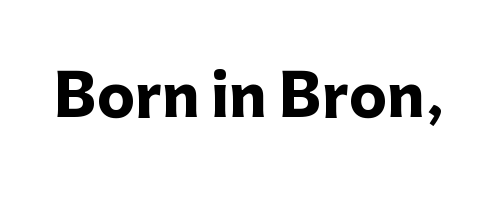
Q: Is the text bold? A: Yes.
Q: Is the text italic (slanted)? A: No, it is upright.
Q: Is the typeface a serif or a sans-serif typeface? A: Sans-serif.
Q: Is the text underlined? A: No.
Q: Is the spacing between letters normal or unusually wide? A: Normal.
Q: Width (condensed, normal, or wide)? A: Normal.
Q: Stroke contrast? A: Low.
Q: x-height? A: Medium.
Q: Monospaced? A: No.
